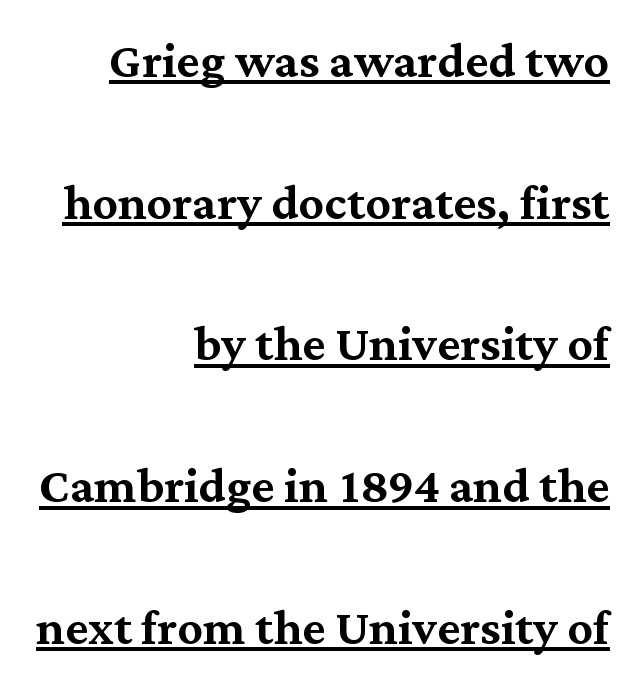
The typesetter chose a ragged-left arrangement here. The horizontal fit of the characters is conventional and even. The axis of the letterforms is exactly vertical. Stroke terminals: seriffed. The string is rendered with underlining switched on.
